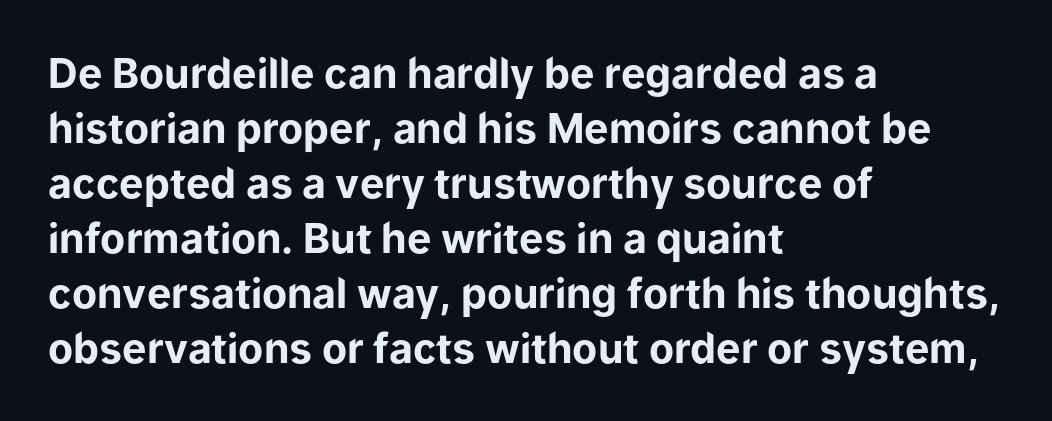
The image shows 41 px bold sans-serif type, upright; set left-aligned, normal line spacing (1.34x), normal letter spacing, not underlined; low stroke contrast and a medium x-height.
